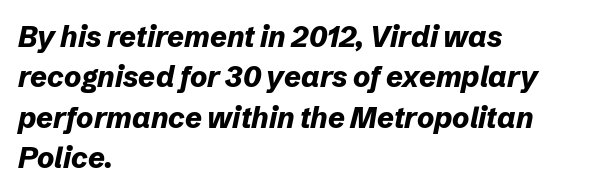
{"italic": "yes", "lean": "right", "slant_degrees": 12, "bold": "yes", "weight": "bold", "width": "normal", "stroke_contrast": "low", "x_height": "medium", "monospaced": "no", "underline": "no", "align": "left", "line_spacing": "normal", "line_spacing_ratio": 1.39, "letter_spacing": "normal", "letter_spacing_em": 0.0, "glyph_px": 29}
